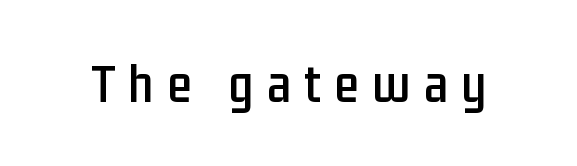
{"serif": "no", "italic": "no", "width": "condensed", "stroke_contrast": "low", "x_height": "medium", "monospaced": "no", "underline": "no", "letter_spacing": "wide", "letter_spacing_em": 0.25, "glyph_px": 55}
